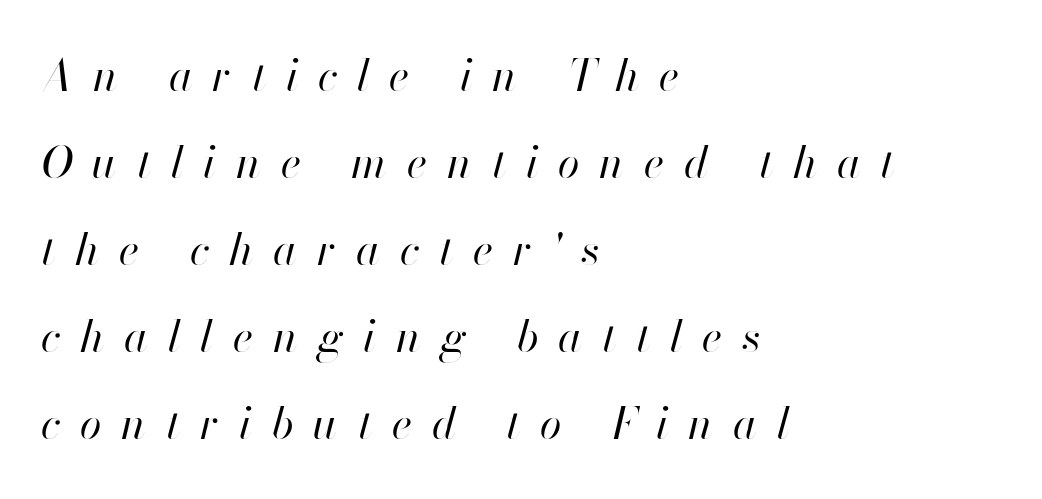
Summary of vertical rhythm: relaxed, with wide interline spacing. Just letters on the line, the space beneath them empty. This rendering uses left alignment, leaving the right contour irregular. Letters have the restrained weight of plain body copy at most.
